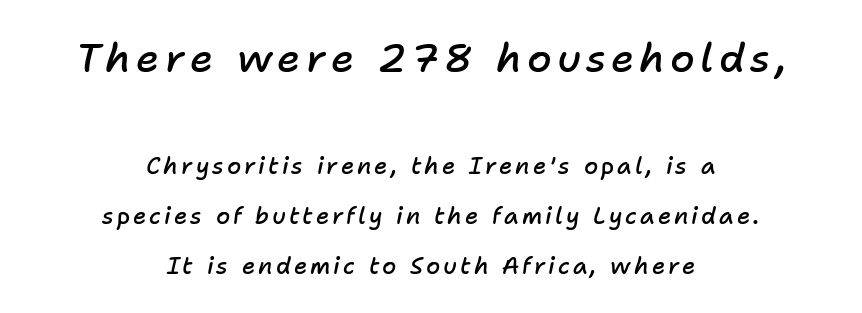
The image shows 40 px semibold type, italic (leaning right); set centered, loose line spacing (2.17x), not underlined; the first (top) block is 1.74x larger; low stroke contrast and a medium x-height.
